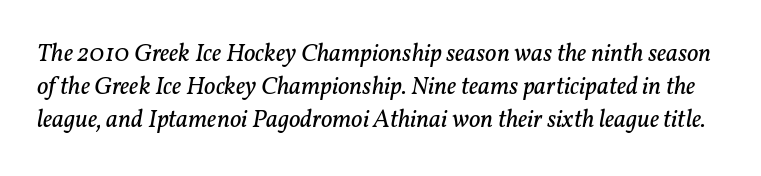
{"italic": "yes", "lean": "right", "slant_degrees": 11, "bold": "no", "underline": "no", "line_spacing": "normal", "line_spacing_ratio": 1.32, "letter_spacing": "normal", "letter_spacing_em": 0.0, "glyph_px": 25}
